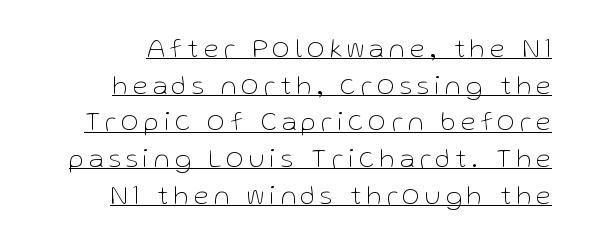
The image shows 27 px text type, upright; set normal line spacing (1.36x), unusually wide letter spacing (+0.2 em), underlined.
